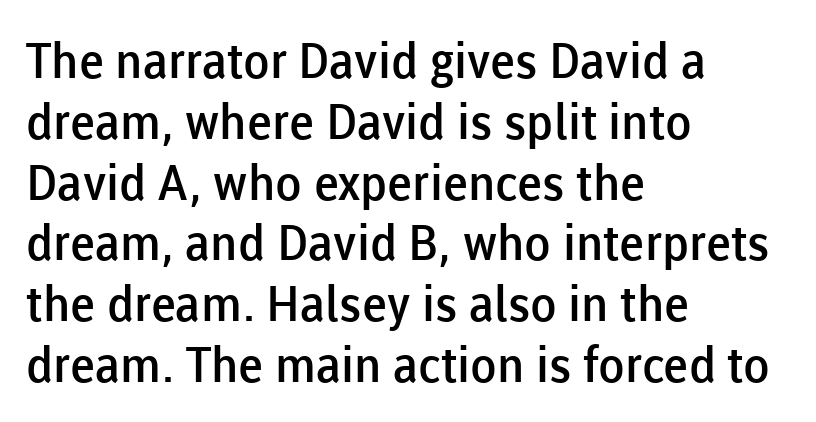
{"serif": "no", "italic": "no", "bold": "semi", "weight": "semibold", "width": "normal", "stroke_contrast": "low", "x_height": "medium", "monospaced": "no", "underline": "no", "align": "left", "line_spacing_ratio": 1.24, "letter_spacing": "normal", "letter_spacing_em": 0.0, "glyph_px": 49}
